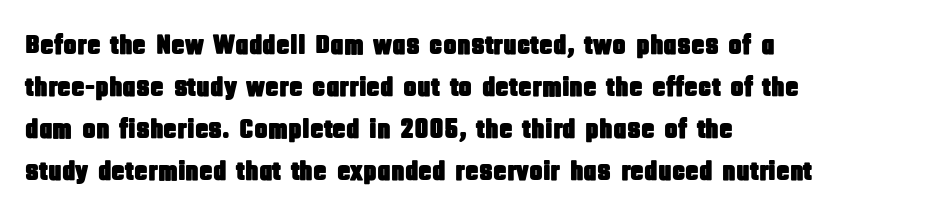
{"serif": "no", "italic": "no", "width": "condensed", "stroke_contrast": "low", "x_height": "large", "monospaced": "no", "underline": "no", "align": "left", "line_spacing": "normal", "line_spacing_ratio": 1.5, "letter_spacing": "normal", "letter_spacing_em": 0.0, "glyph_px": 28}
